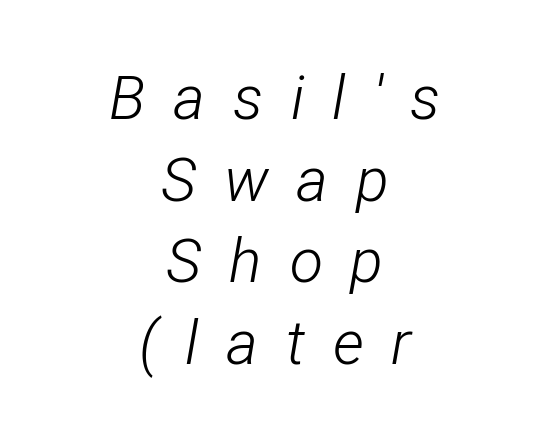
{"italic": "yes", "lean": "right", "slant_degrees": 12, "bold": "no", "weight": "light", "width": "condensed", "stroke_contrast": "low", "x_height": "medium", "monospaced": "no", "underline": "no", "align": "center", "line_spacing": "normal", "line_spacing_ratio": 1.34, "letter_spacing": "wide", "letter_spacing_em": 0.45, "glyph_px": 61}
